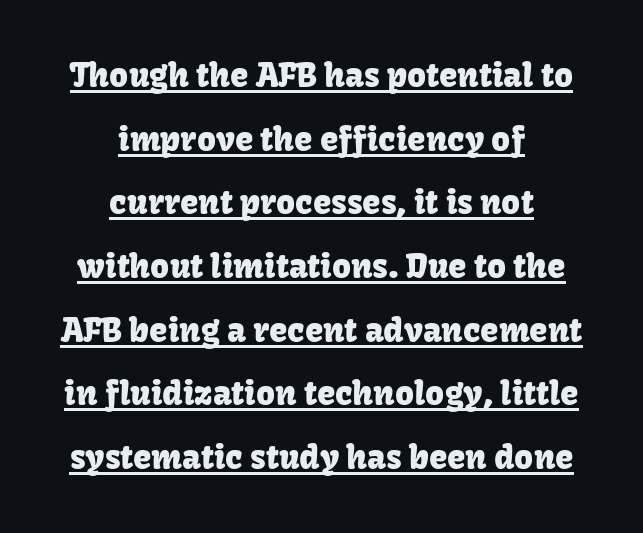
Nope, not italic — everything's standing straight. The letters advance in unequal steps, a hallmark of proportional type. Look at the bottom of the vertical strokes: they stop flat, with no serifs. These lines stand farther apart than default settings would place them.
